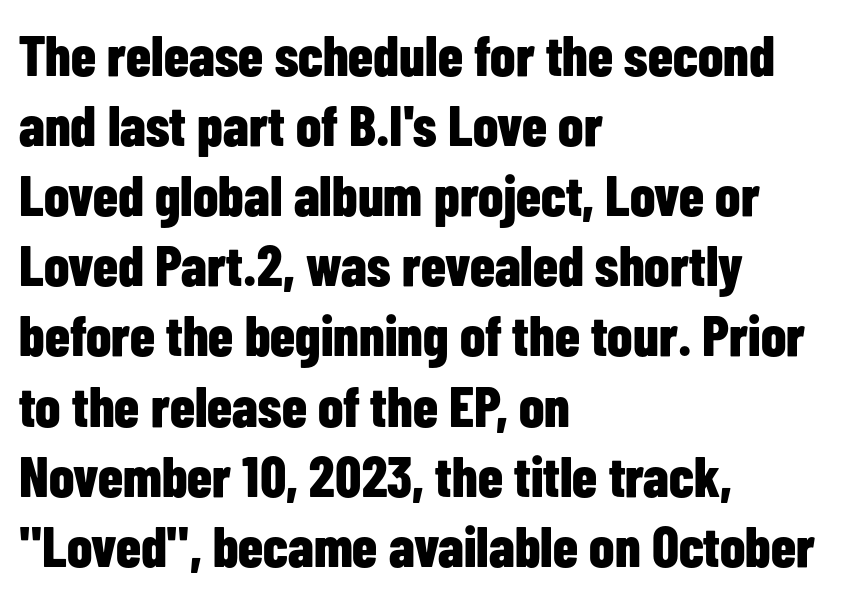
Q: Is the text bold? A: Yes.
Q: Is the text italic (slanted)? A: No, it is upright.
Q: Is the typeface a serif or a sans-serif typeface? A: Sans-serif.
Q: Is the text underlined? A: No.
Q: How is the paragraph aligned? A: Left-aligned.
Q: Is the spacing between letters normal or unusually wide? A: Normal.
Q: Width (condensed, normal, or wide)? A: Condensed.
Q: Stroke contrast? A: Low.
Q: x-height? A: Medium.
Q: Monospaced? A: No.
